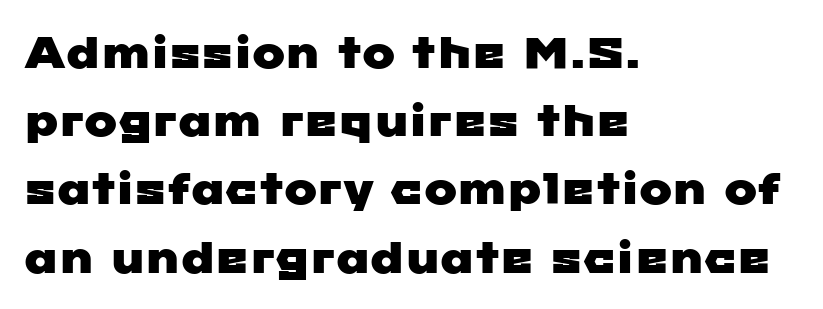
The tracking reads as untouched default to a designer's eye. What kind of face is this? One without serifs — a sans. Successive baselines arrive at the customary interval. Every row of glyphs begins at an identical x-position on the left.
